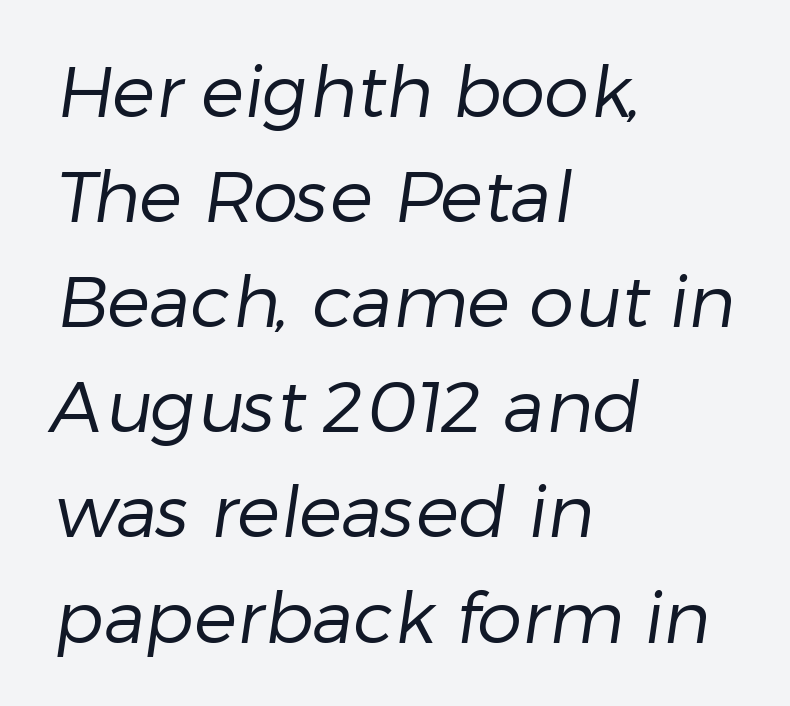
The image shows 72 px regular-weight sans-serif type; set left-aligned, normal line spacing (1.46x), normal letter spacing, not underlined; low stroke contrast and a medium x-height.
